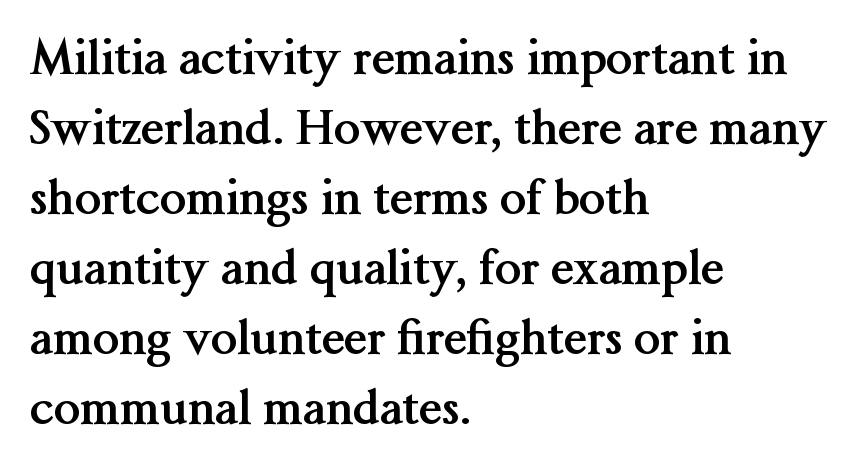
The image shows 47 px semibold serif type, upright; set left-aligned, normal line spacing (1.49x), normal letter spacing, not underlined; medium stroke contrast and a medium x-height.
